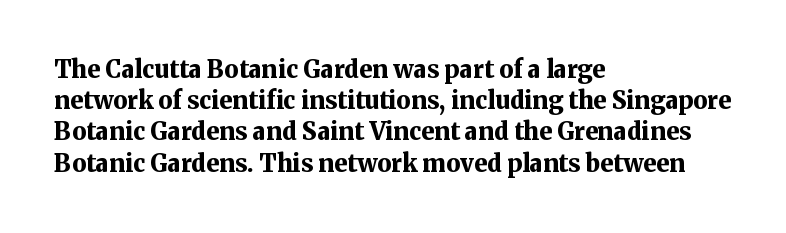
Every letter is thick-stroked: bold, no question. Line starts are locked; line ends wander. What's the leading like? Ordinary, nothing unusual. Glance below the letters and you will spot only blank space.
